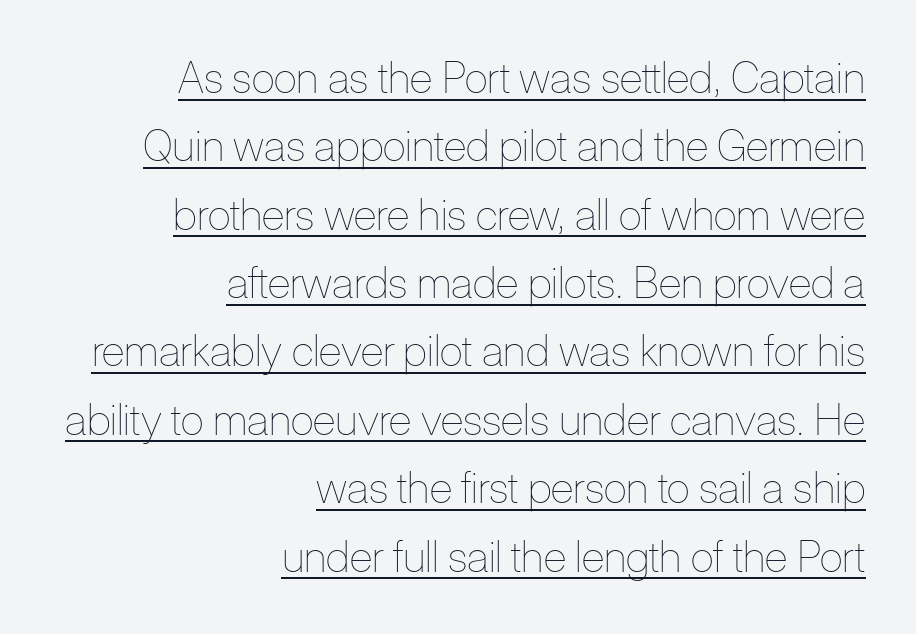
Q: Is the text bold? A: No.
Q: Is the text italic (slanted)? A: No, it is upright.
Q: Is the text underlined? A: Yes.
Q: How is the paragraph aligned? A: Right-aligned.
Q: Is the spacing between letters normal or unusually wide? A: Normal.
Q: Is the spacing between lines tight, normal or loose? A: Normal.
Q: Width (condensed, normal, or wide)? A: Condensed.
Q: Stroke contrast? A: Low.
Q: x-height? A: Medium.
Q: Monospaced? A: No.
